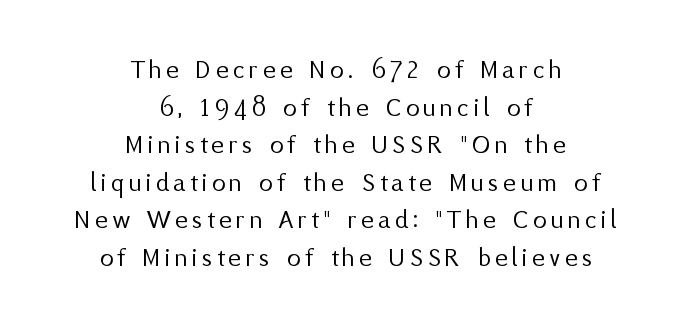
The image shows 27 px text type, upright; set centered, normal line spacing (1.39x), not underlined.
